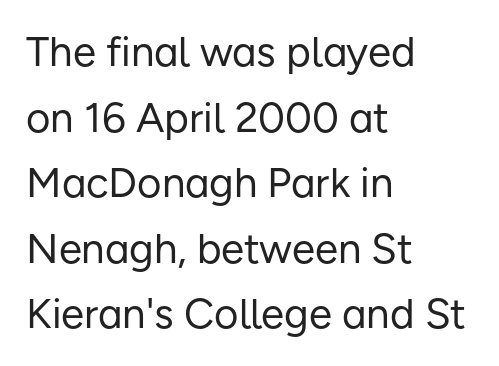
The image shows 42 px regular-weight sans-serif type, upright; set left-aligned, normal line spacing (1.56x), normal letter spacing, not underlined; low stroke contrast and a medium x-height.
